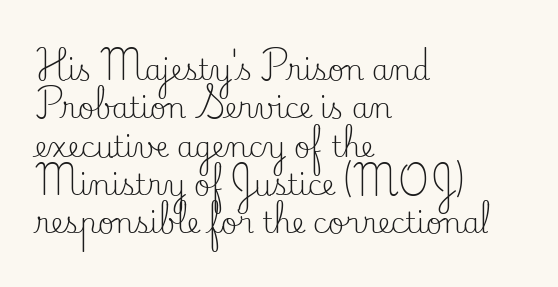
The image shows 28 px regular-weight type, upright; set left-aligned, normal line spacing (1.37x), normal letter spacing, not underlined; low stroke contrast and a small x-height.
